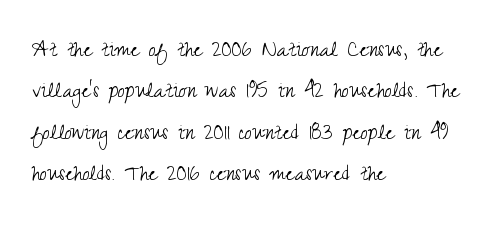
{"italic": "no", "bold": "no", "underline": "no", "align": "left", "line_spacing": "normal", "line_spacing_ratio": 1.59, "letter_spacing": "normal", "letter_spacing_em": 0.0, "glyph_px": 26}
